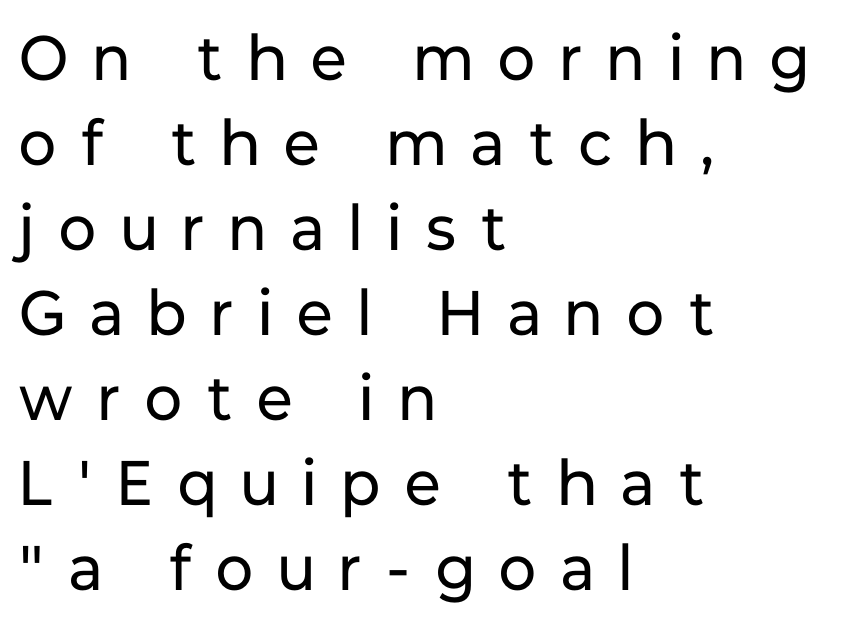
The weight tops out at a normal text grade. It's the straight-up-and-down kind of type. Proportional: the letters do not fall into vertical columns. Is this a sans? Yes — the strokes have no serifs. This rendering features lettering with no underline. Casual observation: everything's shoved over to the left.
